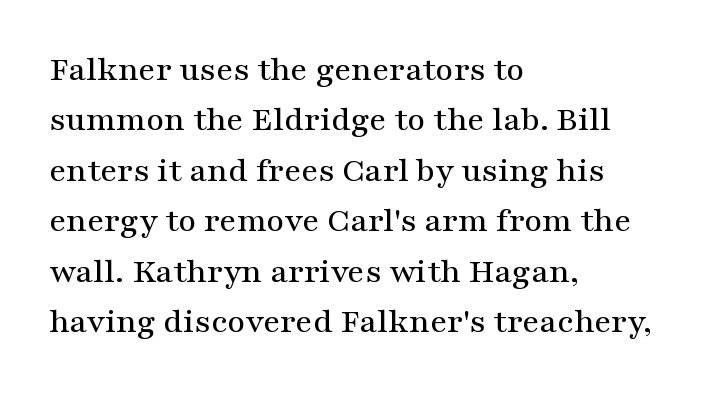
{"serif": "yes", "italic": "no", "width": "wide", "stroke_contrast": "medium", "x_height": "medium", "monospaced": "no", "underline": "no", "align": "left", "line_spacing": "normal", "line_spacing_ratio": 1.44, "letter_spacing": "normal", "letter_spacing_em": 0.0, "glyph_px": 35}
